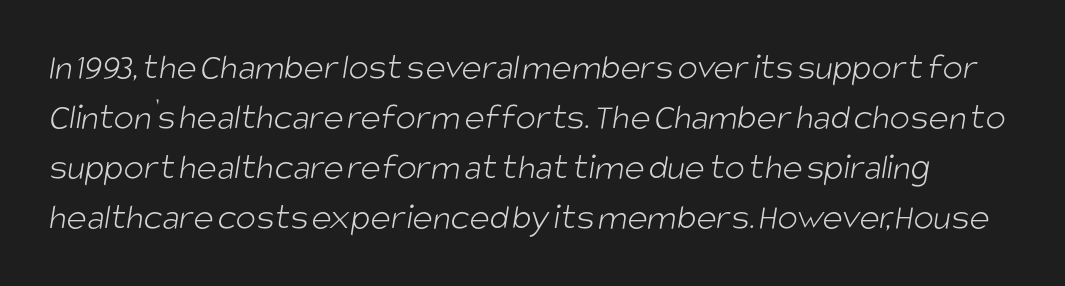
The image shows 38 px light, condensed sans-serif type; set normal line spacing (1.32x), normal letter spacing, not underlined; low stroke contrast and a large x-height.
